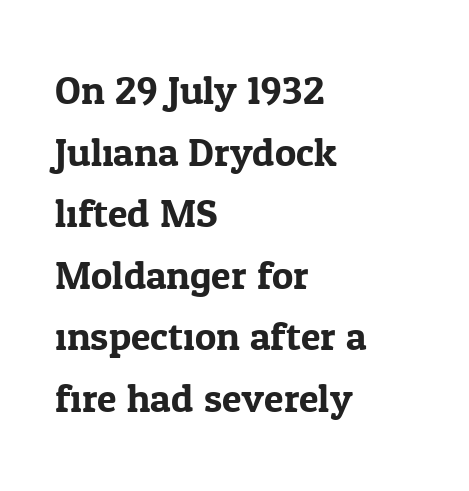
Is the letter spacing exaggerated? No — it looks like the ordinary default. Short and long lines alike share a common starting point at left. Upright lettering throughout. Line spacing here is normal. A clean baseline with only descenders dipping below it. Looks like regular typesetting: each glyph gets only the width it needs.
